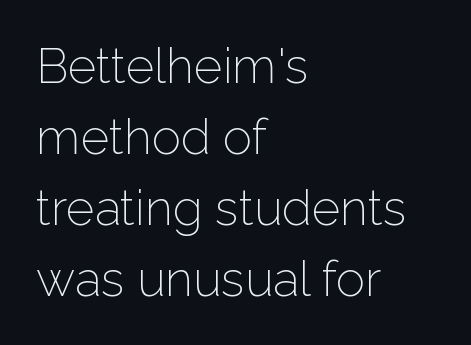
{"serif": "no", "italic": "no", "bold": "no", "weight": "light", "width": "normal", "stroke_contrast": "low", "x_height": "medium", "monospaced": "no", "underline": "no", "align": "left", "line_spacing": "normal", "line_spacing_ratio": 1.45, "letter_spacing": "normal", "letter_spacing_em": 0.0, "glyph_px": 49}
